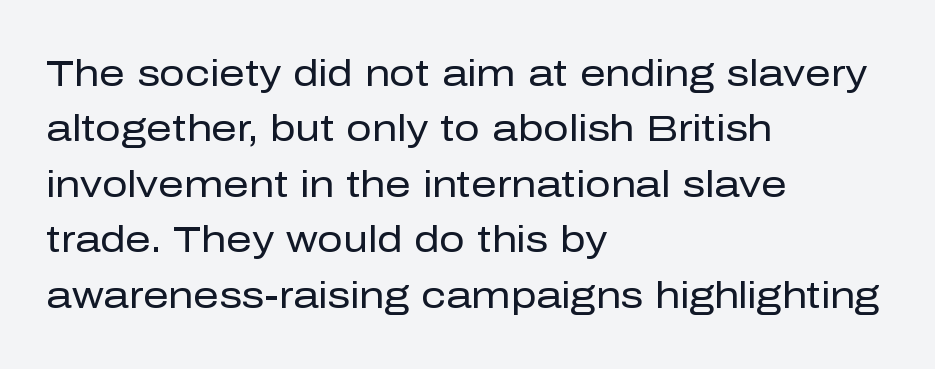
{"serif": "no", "italic": "no", "bold": "no", "weight": "regular", "width": "normal", "stroke_contrast": "low", "x_height": "medium", "monospaced": "no", "underline": "no", "align": "left", "line_spacing": "normal", "line_spacing_ratio": 1.54, "letter_spacing": "normal", "letter_spacing_em": 0.0, "glyph_px": 36}
